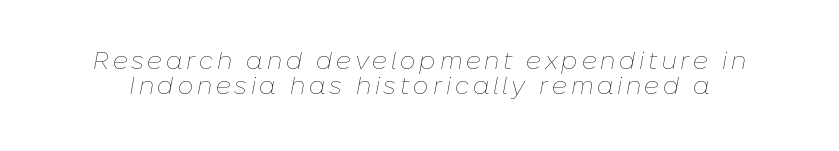
Q: Is the text bold? A: No.
Q: Is the text italic (slanted)? A: Yes, it leans right by about 10 degrees.
Q: Is the text underlined? A: No.
Q: Is the spacing between lines tight, normal or loose? A: Tight.
